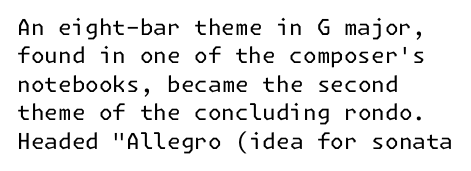
The image shows 22 px text type, upright; set left-aligned, normal line spacing (1.29x), normal letter spacing, not underlined.
